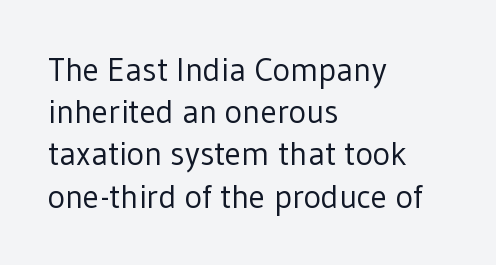
Descender tails drop into unmarked territory. You can tell from the bare stems that sans-serif type was used. Note the varied advance widths — an 'i' is clearly narrower than an 'm'. The letters look calm and open, with moderate or lighter stems. Quick note: not italic, upright. The letters sit at their default tracking, neither squeezed nor spread.
